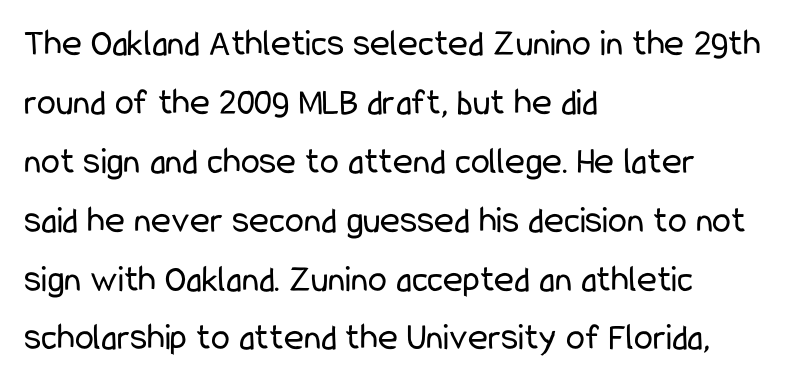
Q: Is the text bold? A: No.
Q: Is the text italic (slanted)? A: No, it is upright.
Q: Is the typeface a serif or a sans-serif typeface? A: Sans-serif.
Q: Is the text underlined? A: No.
Q: How is the paragraph aligned? A: Left-aligned.
Q: Is the spacing between letters normal or unusually wide? A: Normal.
Q: Is the spacing between lines tight, normal or loose? A: Normal.
Q: Width (condensed, normal, or wide)? A: Condensed.
Q: Stroke contrast? A: Low.
Q: x-height? A: Medium.
Q: Monospaced? A: No.
